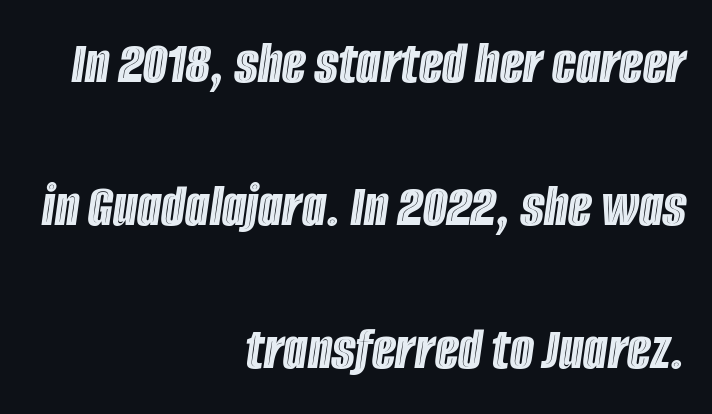
Q: Is the text italic (slanted)? A: Yes, it leans right by about 8 degrees.
Q: Is the text underlined? A: No.
Q: How is the paragraph aligned? A: Right-aligned.
Q: Is the spacing between letters normal or unusually wide? A: Normal.
Q: Is the spacing between lines tight, normal or loose? A: Loose.
Q: Width (condensed, normal, or wide)? A: Condensed.
Q: x-height? A: Large.
Q: Monospaced? A: No.
